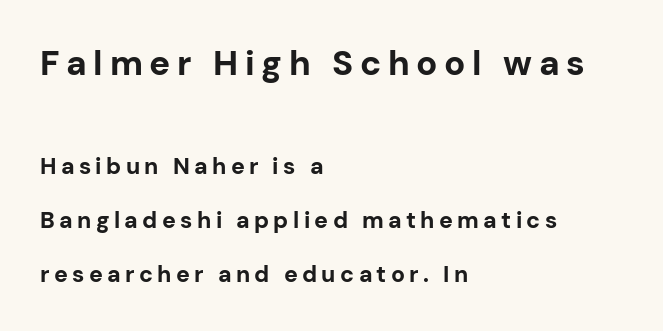
In terms of letterform style, serifs are entirely absent. Which margin do the lines hug? The left one — the right edge is uneven. As a designer I'd log this as weight 700, bold. Large over small — that's the arrangement of the two blocks here. Does the lettering tilt? It doesn't — this is upright. Summary of vertical rhythm: relaxed, with wide interline spacing.
